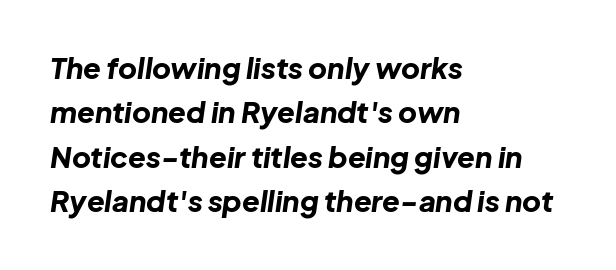
{"italic": "yes", "lean": "right", "slant_degrees": 8, "bold": "yes", "weight": "bold", "width": "normal", "stroke_contrast": "low", "x_height": "medium", "monospaced": "no", "underline": "no", "align": "left", "line_spacing": "normal", "line_spacing_ratio": 1.53, "letter_spacing": "normal", "letter_spacing_em": 0.0, "glyph_px": 29}
